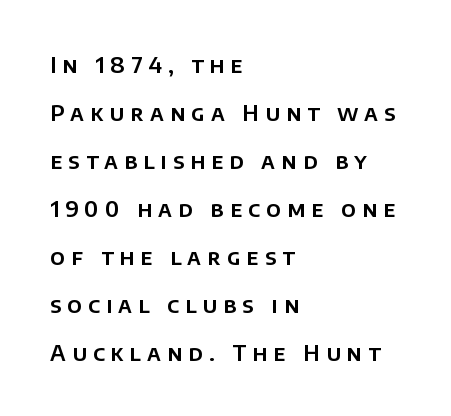
{"italic": "no", "underline": "no", "align": "left", "line_spacing": "loose", "line_spacing_ratio": 2.18, "letter_spacing": "wide", "letter_spacing_em": 0.28, "glyph_px": 22}
